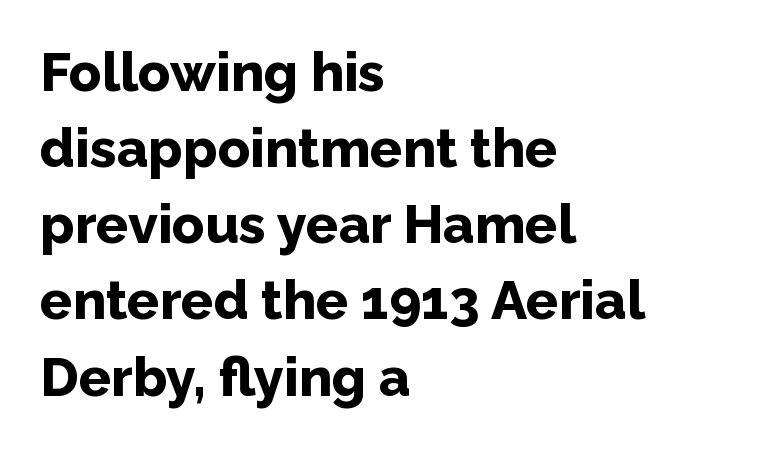
The sample has been set heavy, in full bold. A sans-serif font was chosen for this passage. Posture: vertical. A normal amount of white space separates one row of letters from the next. Decoration check: the copy has no underline.
